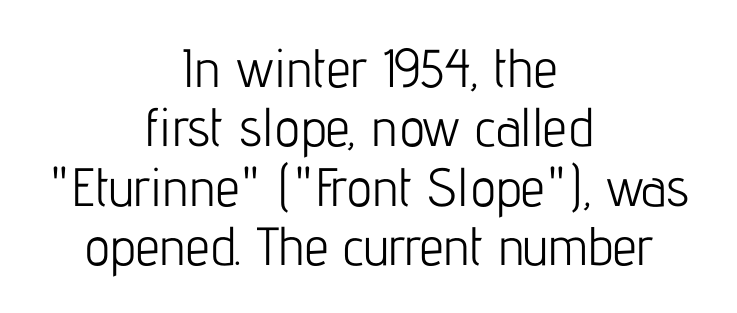
The image shows 54 px light, condensed sans-serif type, upright; set centered, tight line spacing (1.1x), normal letter spacing, not underlined; low stroke contrast and a medium x-height.
